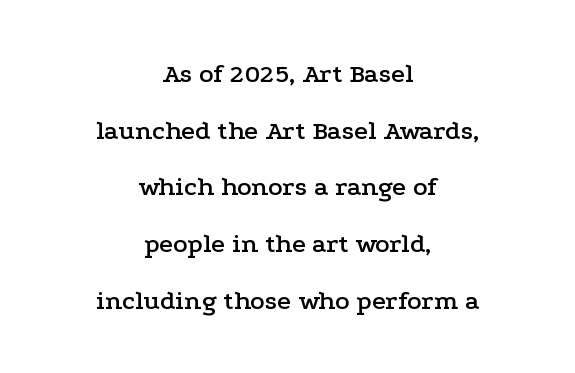
Casual observation: everything's sitting right in the middle. Compared with typical body copy, the letter spacing here is the same. No word sits above an underline. Ascenders rise straight up at ninety degrees.
